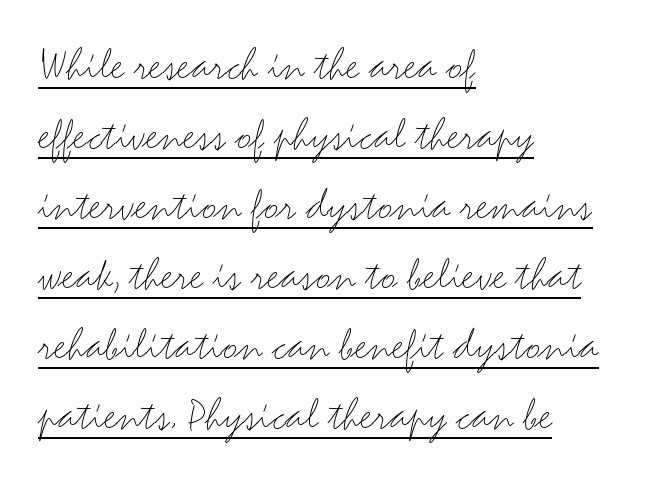
{"serif": "no", "bold": "no", "weight": "light", "width": "wide", "stroke_contrast": "medium", "x_height": "small", "monospaced": "no", "underline": "yes", "align": "left", "line_spacing": "normal", "line_spacing_ratio": 1.49, "letter_spacing": "normal", "letter_spacing_em": 0.0, "glyph_px": 47}
